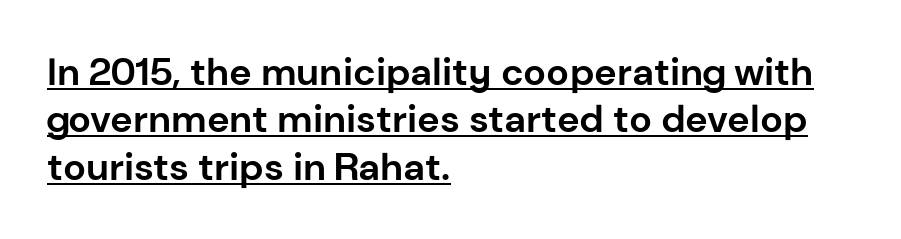
The image shows 38 px bold sans-serif type, upright; set left-aligned, normal line spacing (1.25x), normal letter spacing, underlined; low stroke contrast and a medium x-height.
